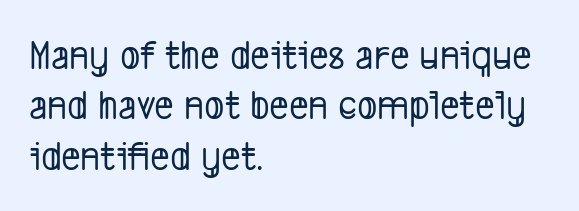
Between one letter and the next there's only the usual sliver of space. You can tell from the bare stems that sans-serif type was used. Think of a printed novel: that variable character pitch is what you see here. The zone under the glyphs is completely vacant.
